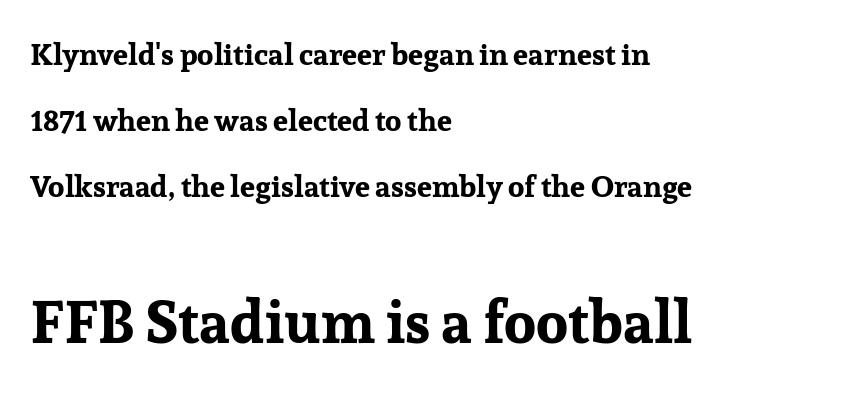
Q: Is the text bold? A: Yes.
Q: Is the text italic (slanted)? A: No, it is upright.
Q: Is the typeface a serif or a sans-serif typeface? A: Serif.
Q: Is the text underlined? A: No.
Q: How is the paragraph aligned? A: Left-aligned.
Q: Is the spacing between letters normal or unusually wide? A: Normal.
Q: Is the spacing between lines tight, normal or loose? A: Loose.
Q: Which block of text is set in a larger size, the first (top) or the second (bottom)? A: The second (bottom) one.
Q: Width (condensed, normal, or wide)? A: Normal.
Q: Stroke contrast? A: Low.
Q: x-height? A: Medium.
Q: Monospaced? A: No.
